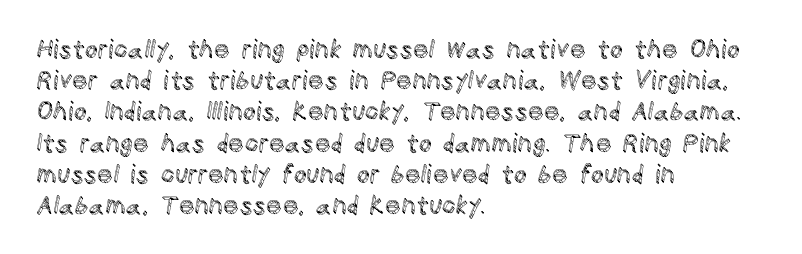
Q: Is the text italic (slanted)? A: Yes.
Q: Is the text underlined? A: No.
Q: How is the paragraph aligned? A: Left-aligned.
Q: Is the spacing between letters normal or unusually wide? A: Normal.
Q: Is the spacing between lines tight, normal or loose? A: Normal.
